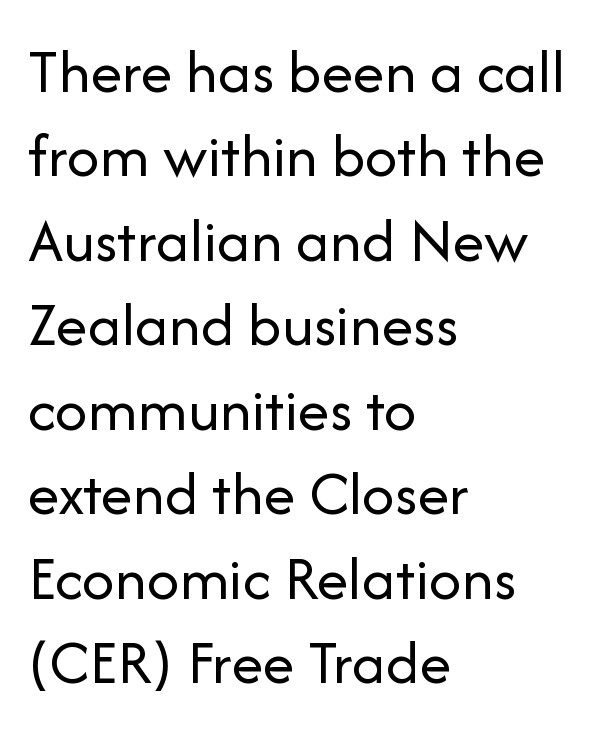
Q: Is the text bold? A: No.
Q: Is the text italic (slanted)? A: No, it is upright.
Q: Is the typeface a serif or a sans-serif typeface? A: Sans-serif.
Q: Is the text underlined? A: No.
Q: How is the paragraph aligned? A: Left-aligned.
Q: Is the spacing between letters normal or unusually wide? A: Normal.
Q: Is the spacing between lines tight, normal or loose? A: Normal.
Q: Width (condensed, normal, or wide)? A: Normal.
Q: Stroke contrast? A: Low.
Q: x-height? A: Medium.
Q: Monospaced? A: No.
